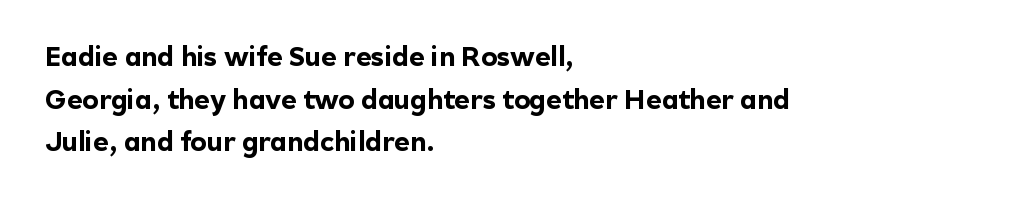
Typesetter's note: full bold, strokes at maximum text heaviness. Compared with typical paragraphs, the rows here are spaced about the same. Layout note: lines flush left. The passage shown is not underscored anywhere.
